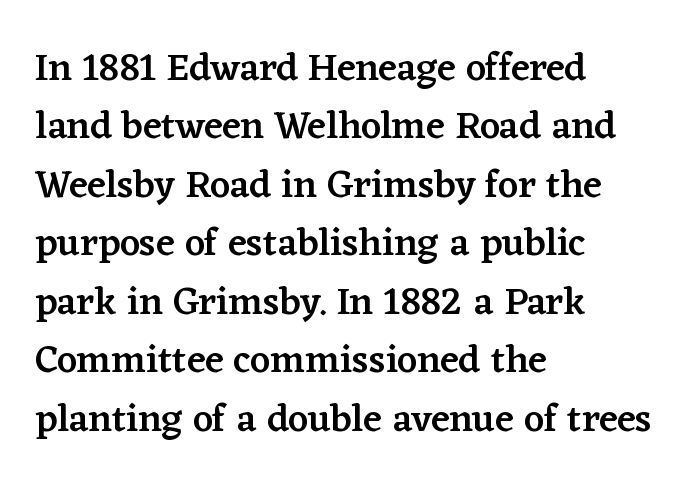
A typesetter would call this proportional, since set widths differ per character. The paragraph has a hard left edge and a soft right edge. Is there any slant? The stems are plumb. Vertical spacing — default. A fair bit of extra ink — the face is semibold, not bold.
